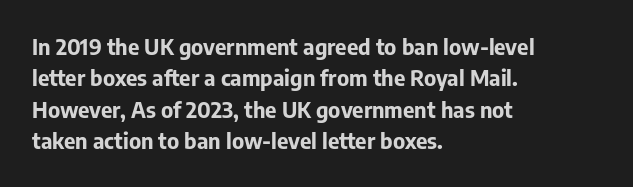
Q: Is the text bold? A: Yes.
Q: Is the text italic (slanted)? A: No, it is upright.
Q: Is the text underlined? A: No.
Q: How is the paragraph aligned? A: Left-aligned.
Q: Is the spacing between letters normal or unusually wide? A: Normal.
Q: Is the spacing between lines tight, normal or loose? A: Normal.
